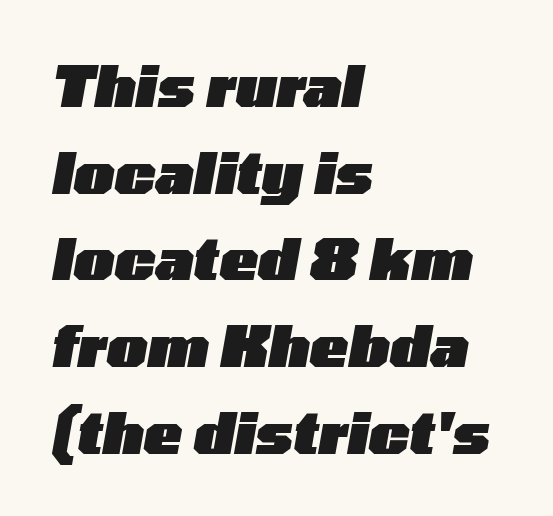
{"italic": "yes", "lean": "right", "slant_degrees": 10, "bold": "yes", "weight": "heavy", "width": "wide", "stroke_contrast": "low", "x_height": "medium", "monospaced": "no", "underline": "no", "align": "left", "line_spacing": "normal", "line_spacing_ratio": 1.52, "letter_spacing": "normal", "letter_spacing_em": 0.0, "glyph_px": 57}
